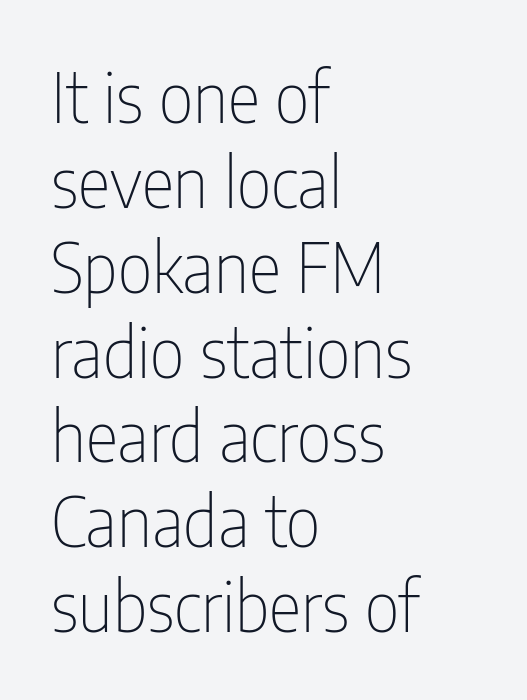
This is not heavy type; no bold has been used. Observe the absence of serifs on each vertical stroke in this sample. Nothing unusual about the tracking: characters are spaced as the font intends. Rendered with straight, roman letterforms. The rendering uses natural spacing where letterforms have individual widths.
